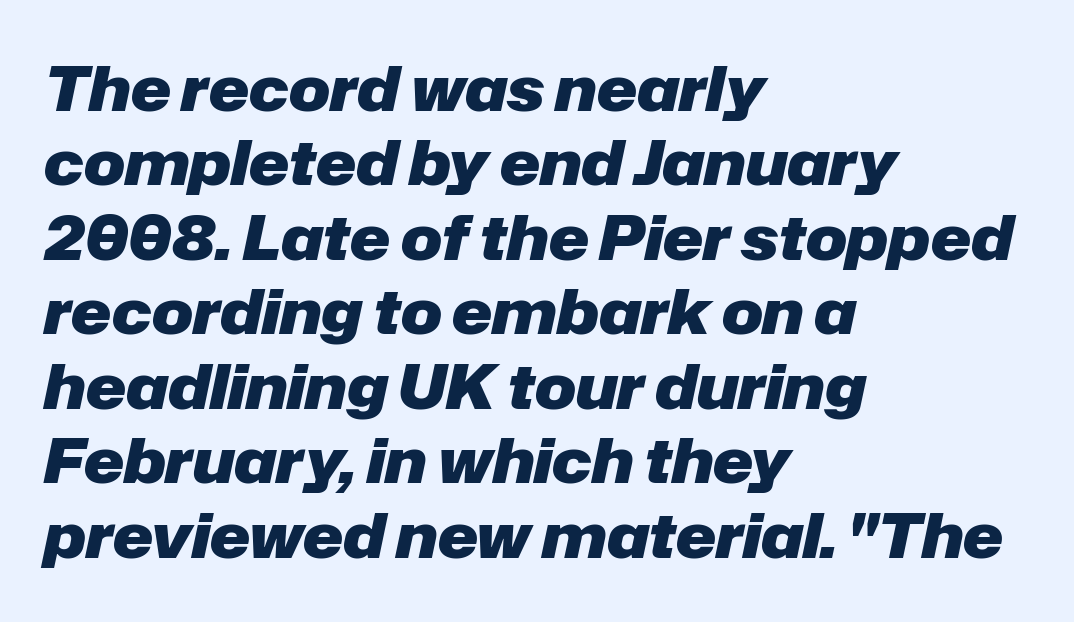
Q: Is the text bold? A: Yes.
Q: Is the text italic (slanted)? A: Yes, it leans right by about 12 degrees.
Q: Is the text underlined? A: No.
Q: How is the paragraph aligned? A: Left-aligned.
Q: Is the spacing between letters normal or unusually wide? A: Normal.
Q: Width (condensed, normal, or wide)? A: Normal.
Q: Stroke contrast? A: Low.
Q: x-height? A: Medium.
Q: Monospaced? A: No.
